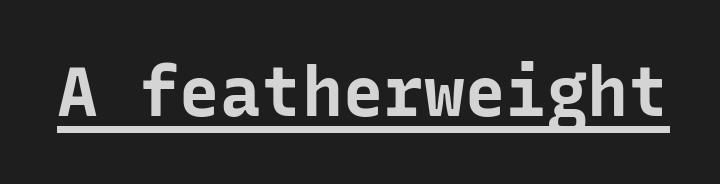
The image shows 68 px bold sans-serif type, upright, monospaced; set normal letter spacing, underlined; low stroke contrast and a medium x-height.
